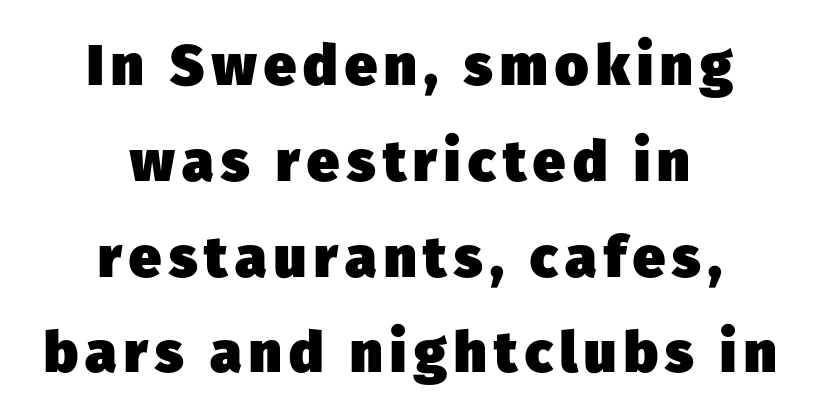
The sample has been set heavy, in full bold. Looks like regular typesetting: each glyph gets only the width it needs. Horizontal alignment here is central, giving a formal, balanced look. A clean baseline with only descenders dipping below it. This rendering employs a face without finishing strokes, i.e., a sans-serif. Rows of type keep a routine distance in the vertical direction.
